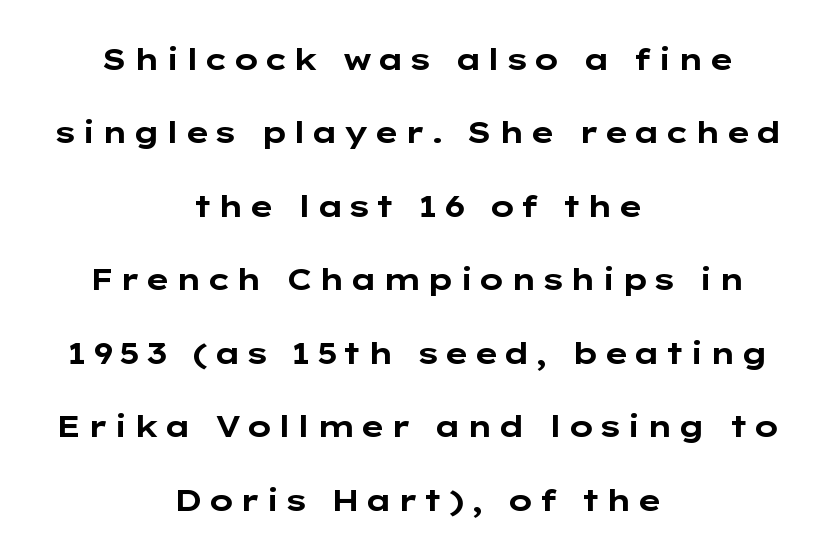
Q: Is the text bold? A: Yes.
Q: Is the text italic (slanted)? A: No, it is upright.
Q: Is the typeface a serif or a sans-serif typeface? A: Sans-serif.
Q: Is the text underlined? A: No.
Q: How is the paragraph aligned? A: Centered.
Q: Is the spacing between lines tight, normal or loose? A: Loose.
Q: Width (condensed, normal, or wide)? A: Wide.
Q: Stroke contrast? A: Low.
Q: x-height? A: Medium.
Q: Monospaced? A: No.
